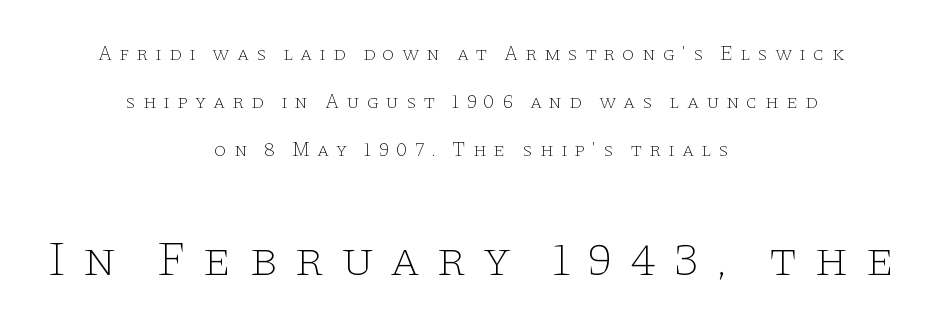
Q: Is the text bold? A: No.
Q: Is the text italic (slanted)? A: No, it is upright.
Q: Is the typeface a serif or a sans-serif typeface? A: Serif.
Q: Is the text underlined? A: No.
Q: How is the paragraph aligned? A: Centered.
Q: Is the spacing between letters normal or unusually wide? A: Unusually wide.
Q: Is the spacing between lines tight, normal or loose? A: Loose.
Q: Which block of text is set in a larger size, the first (top) or the second (bottom)? A: The second (bottom) one.
Q: Width (condensed, normal, or wide)? A: Wide.
Q: Stroke contrast? A: Low.
Q: x-height? A: Large.
Q: Monospaced? A: No.
